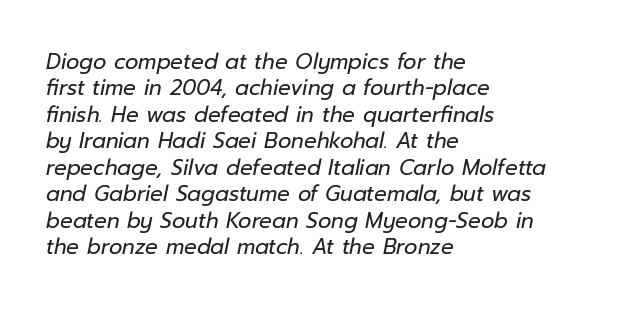
The image shows 21 px text type, italic (leaning right); set left-aligned, normal line spacing (1.26x), normal letter spacing, not underlined.
